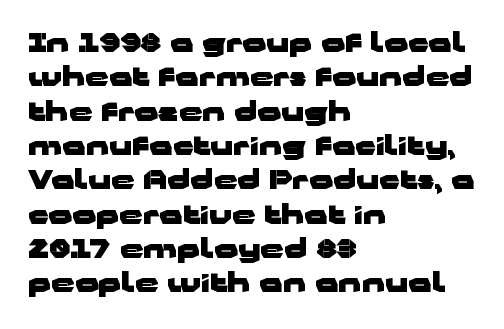
Q: Is the text bold? A: Yes.
Q: Is the text italic (slanted)? A: No, it is upright.
Q: Is the text underlined? A: No.
Q: How is the paragraph aligned? A: Left-aligned.
Q: Is the spacing between letters normal or unusually wide? A: Normal.
Q: Is the spacing between lines tight, normal or loose? A: Normal.
